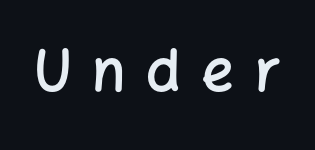
The image shows 57 px semibold sans-serif type, upright; set unusually wide letter spacing (+0.36 em), not underlined; low stroke contrast and a medium x-height.
